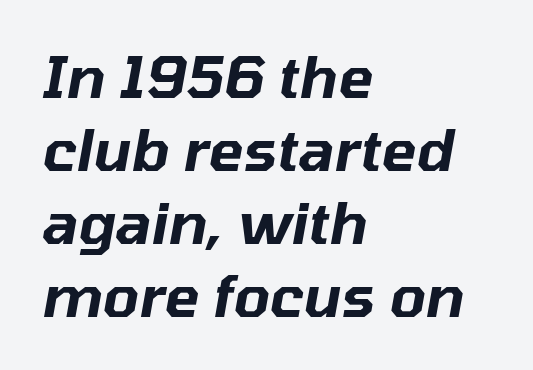
Q: Is the text italic (slanted)? A: Yes, it leans right by about 10 degrees.
Q: Is the text underlined? A: No.
Q: How is the paragraph aligned? A: Left-aligned.
Q: Is the spacing between letters normal or unusually wide? A: Normal.
Q: Is the spacing between lines tight, normal or loose? A: Normal.
Q: Width (condensed, normal, or wide)? A: Normal.
Q: Stroke contrast? A: Low.
Q: x-height? A: Medium.
Q: Monospaced? A: No.
